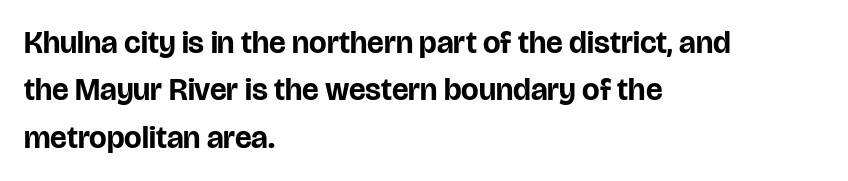
Q: Is the text bold? A: Yes.
Q: Is the text italic (slanted)? A: No, it is upright.
Q: Is the typeface a serif or a sans-serif typeface? A: Sans-serif.
Q: Is the text underlined? A: No.
Q: How is the paragraph aligned? A: Left-aligned.
Q: Is the spacing between letters normal or unusually wide? A: Normal.
Q: Is the spacing between lines tight, normal or loose? A: Normal.
Q: Width (condensed, normal, or wide)? A: Normal.
Q: Stroke contrast? A: Low.
Q: x-height? A: Large.
Q: Monospaced? A: No.
